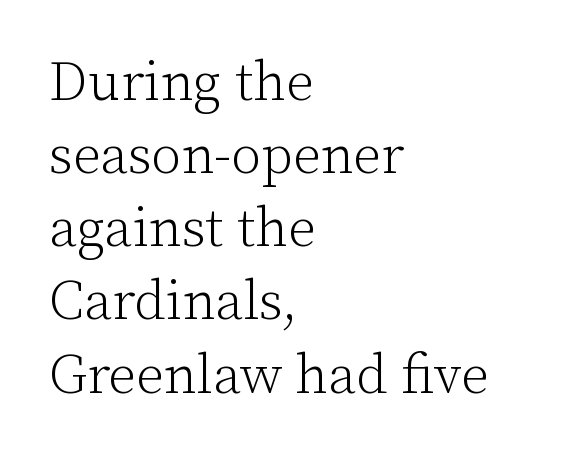
The image shows 55 px light serif type, upright; set left-aligned, normal line spacing (1.33x), normal letter spacing, not underlined; low stroke contrast and a medium x-height.
